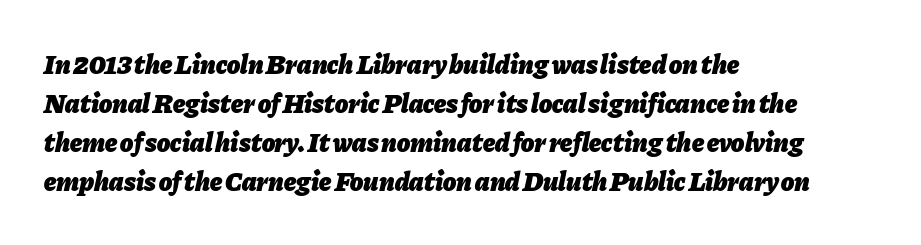
A typesetter would mark this as italic. Caption: multi-line text, flush left, ragged right. You could call the tracking neutral — neither tight nor loose. Vertically, the passage feels balanced, rows spaced as you'd expect.
